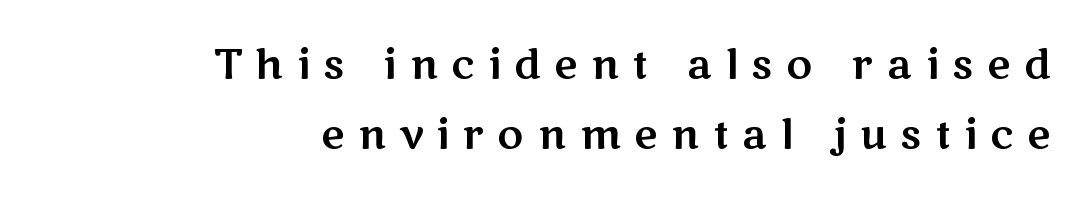
The image shows 40 px wide sans-serif type, upright; set right-aligned, line spacing 1.75x, unusually wide letter spacing (+0.34 em), not underlined; medium stroke contrast and a medium x-height.
